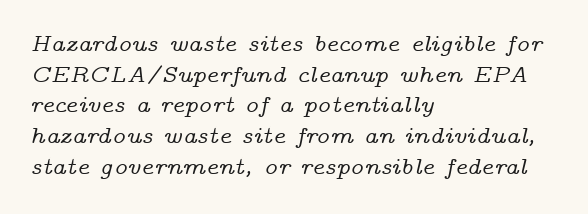
The lettering tilts uniformly, giving the passage an italic look. If you drew a ruler down the left edge, every line would touch it. The space between consecutive lines is moderate. There is no visible air inserted between adjacent glyphs.
